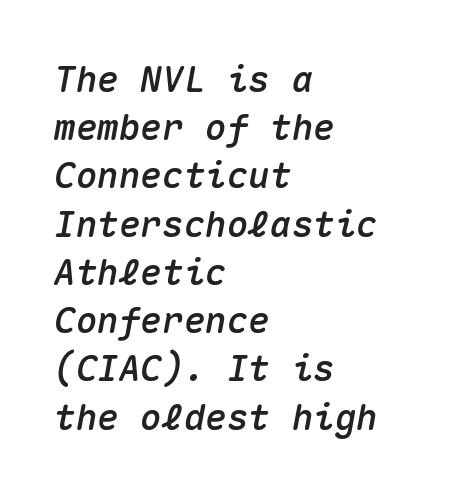
Think of a typewriter: that constant character pitch is what you see here. The specimen reads as italic at a glance. The type is set solid horizontally, with unmodified tracking. The zone under the glyphs is completely vacant.
